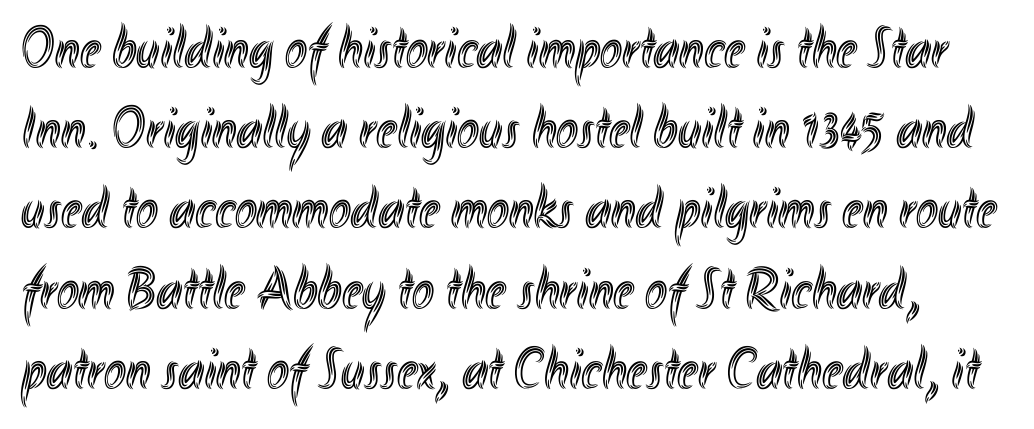
Q: Is the text italic (slanted)? A: Yes.
Q: Is the text underlined? A: No.
Q: Is the spacing between letters normal or unusually wide? A: Normal.
Q: Is the spacing between lines tight, normal or loose? A: Normal.
Q: Width (condensed, normal, or wide)? A: Condensed.
Q: x-height? A: Small.
Q: Monospaced? A: No.
